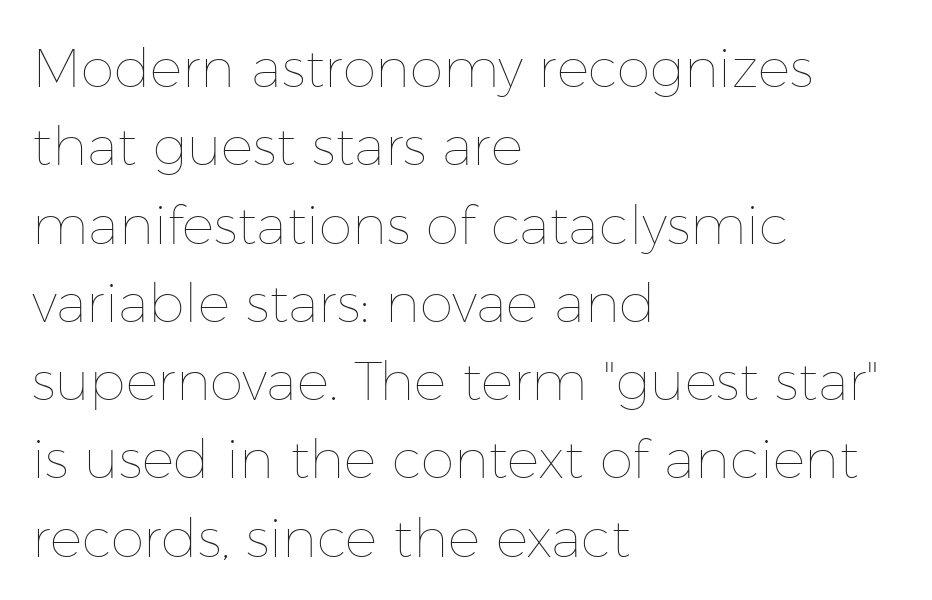
Q: Is the text bold? A: No.
Q: Is the text italic (slanted)? A: No, it is upright.
Q: Is the text underlined? A: No.
Q: How is the paragraph aligned? A: Left-aligned.
Q: Is the spacing between letters normal or unusually wide? A: Normal.
Q: Is the spacing between lines tight, normal or loose? A: Normal.
Q: Width (condensed, normal, or wide)? A: Normal.
Q: Stroke contrast? A: Low.
Q: x-height? A: Medium.
Q: Monospaced? A: No.
